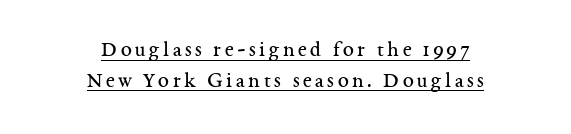
Heaviness? Minimal to ordinary, like unemphasized prose. Baseline-to-baseline distance is the conventional proportion of letter height. No italicization has been applied; the sample stays upright. A rule runs beneath these lines of type.
